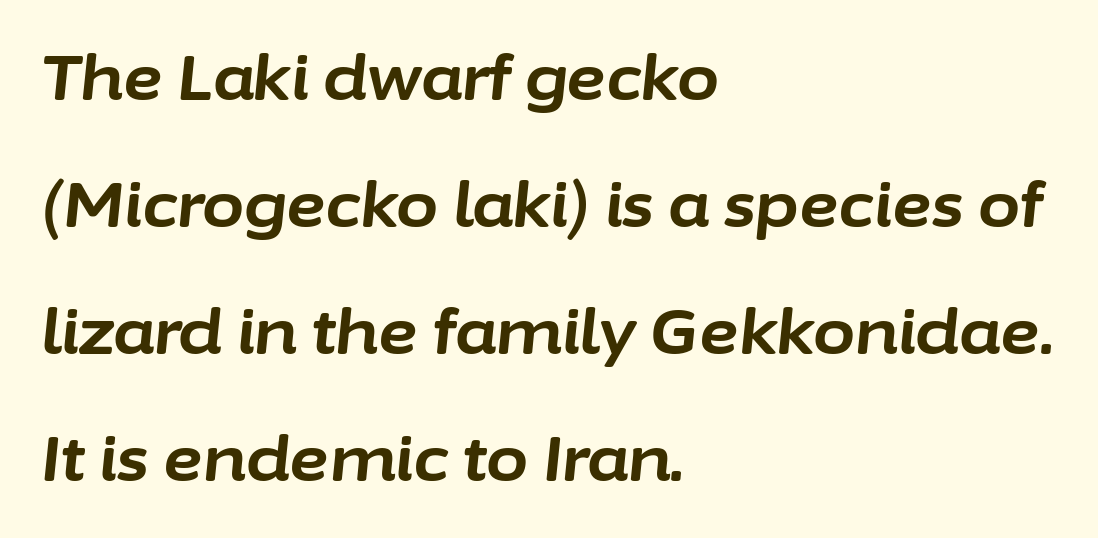
Q: Is the text bold? A: Yes.
Q: Is the text italic (slanted)? A: Yes, it leans right by about 6 degrees.
Q: Is the text underlined? A: No.
Q: How is the paragraph aligned? A: Left-aligned.
Q: Is the spacing between letters normal or unusually wide? A: Normal.
Q: Is the spacing between lines tight, normal or loose? A: Loose.
Q: Width (condensed, normal, or wide)? A: Normal.
Q: Stroke contrast? A: Low.
Q: x-height? A: Medium.
Q: Monospaced? A: No.
